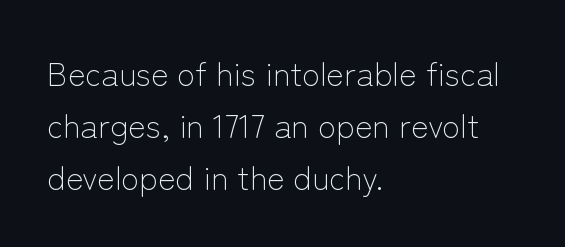
Q: Is the text bold? A: No.
Q: Is the text italic (slanted)? A: No, it is upright.
Q: Is the typeface a serif or a sans-serif typeface? A: Sans-serif.
Q: Is the text underlined? A: No.
Q: How is the paragraph aligned? A: Left-aligned.
Q: Is the spacing between letters normal or unusually wide? A: Normal.
Q: Is the spacing between lines tight, normal or loose? A: Normal.
Q: Width (condensed, normal, or wide)? A: Normal.
Q: Stroke contrast? A: Low.
Q: x-height? A: Medium.
Q: Monospaced? A: No.
